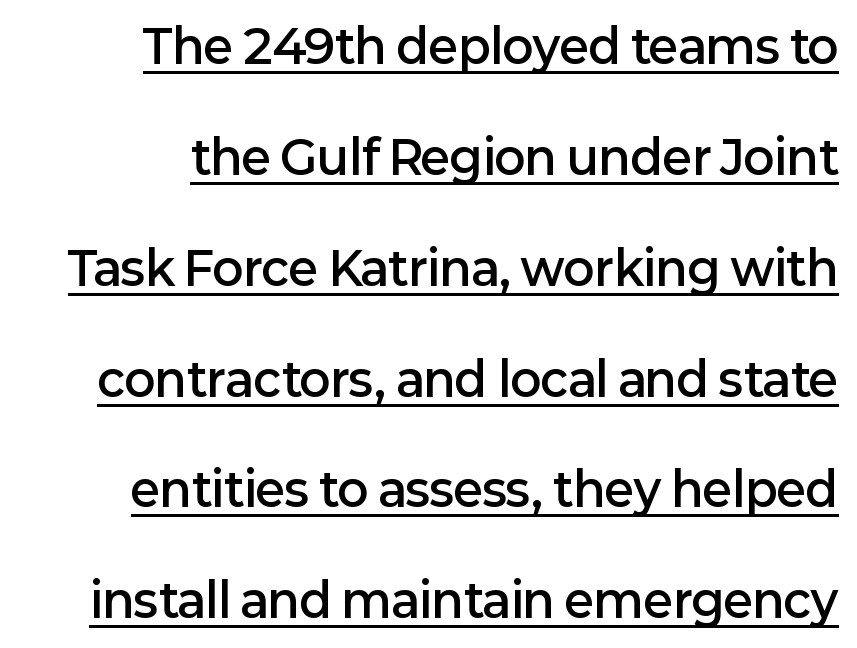
Q: Is the text bold? A: Semi-bold.
Q: Is the text italic (slanted)? A: No, it is upright.
Q: Is the typeface a serif or a sans-serif typeface? A: Sans-serif.
Q: Is the text underlined? A: Yes.
Q: How is the paragraph aligned? A: Right-aligned.
Q: Is the spacing between letters normal or unusually wide? A: Normal.
Q: Is the spacing between lines tight, normal or loose? A: Loose.
Q: Width (condensed, normal, or wide)? A: Normal.
Q: Stroke contrast? A: Low.
Q: x-height? A: Medium.
Q: Monospaced? A: No.
